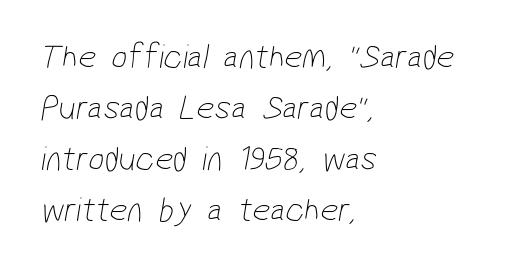
Rule under the text: the space is simply empty. The letters advance in unequal steps, a hallmark of proportional type. Heft: none added — not bold. The typesetter chose a ragged-right arrangement here. No feet cap the strokes, marking this as sans-serif type. Baseline-to-baseline distance is the conventional proportion of letter height.
